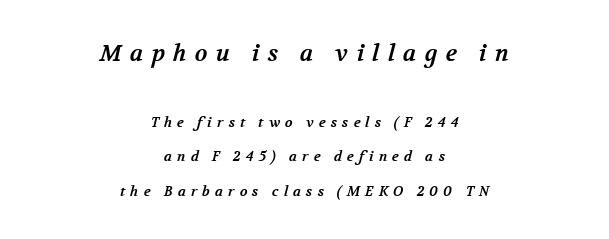
{"bold": "yes", "underline": "no", "align": "center", "line_spacing": "loose", "line_spacing_ratio": 2.46, "letter_spacing": "wide", "letter_spacing_em": 0.36, "larger_block": "first", "size_ratio": 1.64, "glyph_px": 23}
